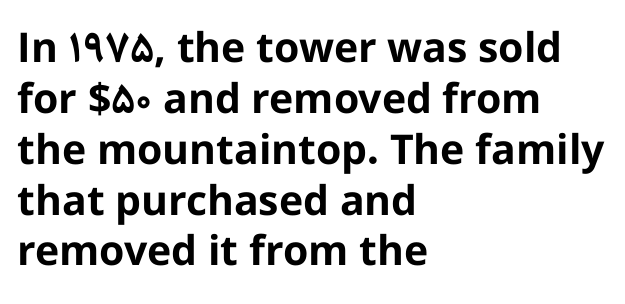
Is this a sans? Yes — the strokes have no serifs. Each word holds together tightly as a unit, with standard inter-letter gaps. Line beginnings align vertically; line endings do not. The rendering uses natural spacing where letterforms have individual widths.
